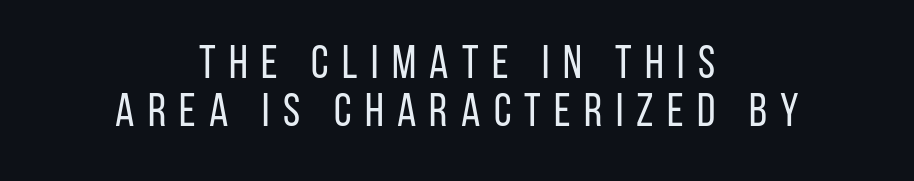
Q: Is the text bold? A: No.
Q: Is the text italic (slanted)? A: No, it is upright.
Q: Is the typeface a serif or a sans-serif typeface? A: Sans-serif.
Q: Is the text underlined? A: No.
Q: How is the paragraph aligned? A: Centered.
Q: Is the spacing between letters normal or unusually wide? A: Unusually wide.
Q: Is the spacing between lines tight, normal or loose? A: Tight.
Q: Width (condensed, normal, or wide)? A: Condensed.
Q: Stroke contrast? A: Low.
Q: x-height? A: Large.
Q: Monospaced? A: No.
